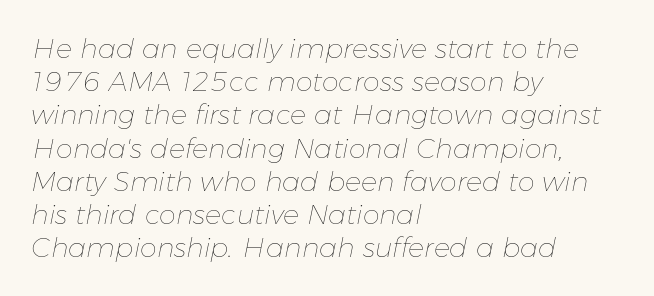
Q: Is the text bold? A: No.
Q: Is the text italic (slanted)? A: Yes, it leans right by about 11 degrees.
Q: Is the text underlined? A: No.
Q: How is the paragraph aligned? A: Left-aligned.
Q: Is the spacing between letters normal or unusually wide? A: Normal.
